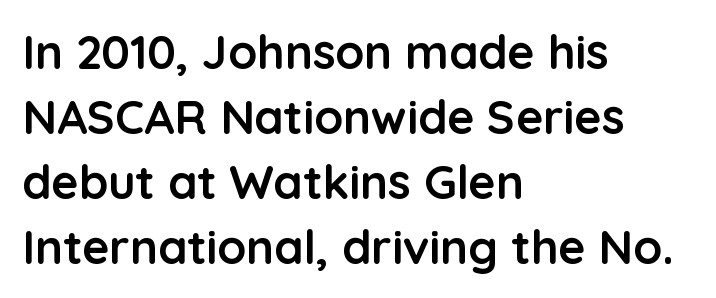
This is the regular roman posture of the typeface. Look at the stroke-to-counter ratio: heavy, a bold. Descender tails drop into unmarked territory. The paragraph has a hard left edge and a soft right edge. These lines sit exactly where default settings would place them. How are the letters spaced? Ordinarily, with no added tracking.
